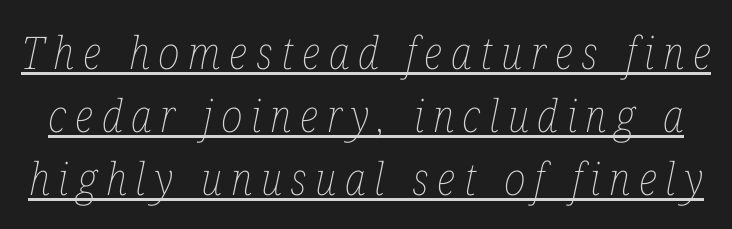
Think standard paragraph weight, or any step lighter than that. Every character sits at an angle, as italics do. The rendered words wear a rule along their underside. The face used here is proportionally spaced, like ordinary book or web type. Successive baselines arrive at the customary interval.
